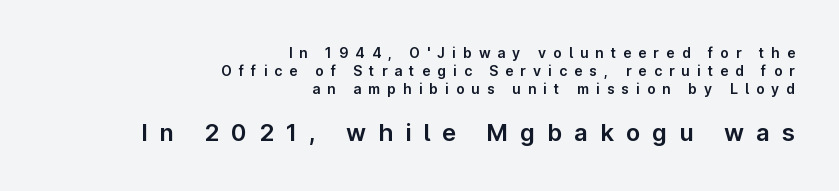
The image shows 24 px text type, upright; set right-aligned, normal line spacing (1.28x), unusually wide letter spacing (+0.5 em), not underlined; the second (bottom) block is 1.71x larger.
